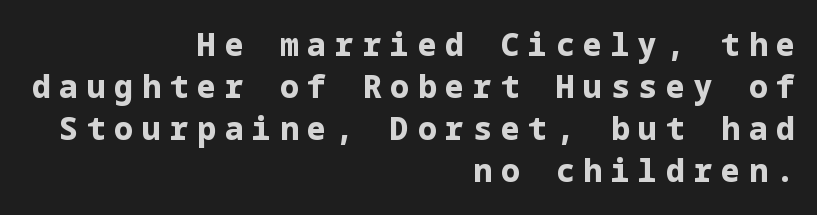
The type family on display is of the sans-serif kind. A flush-right, rag-left setting is used for this passage. The glyphs are unaccompanied by any horizontal stroke below them. A dark, heavy texture on the line: the type is bold. Students, observe: this is what conventionally led text looks like.
